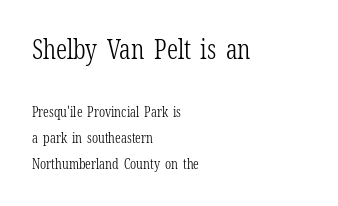
{"italic": "no", "bold": "no", "underline": "no", "align": "left", "line_spacing_ratio": 1.84, "letter_spacing": "normal", "letter_spacing_em": 0.0, "larger_block": "first", "size_ratio": 1.93, "glyph_px": 27}
